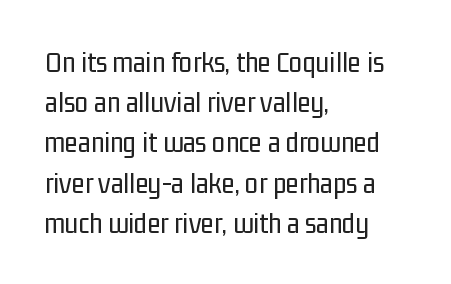
Each letter keeps its own natural width here, so spacing adapts to shape. The paragraph has a hard left edge and a soft right edge. Regular leading. Nothing unusual about the tracking: characters are spaced as the font intends. No letter is thick-stroked: the sample isn't bold.
